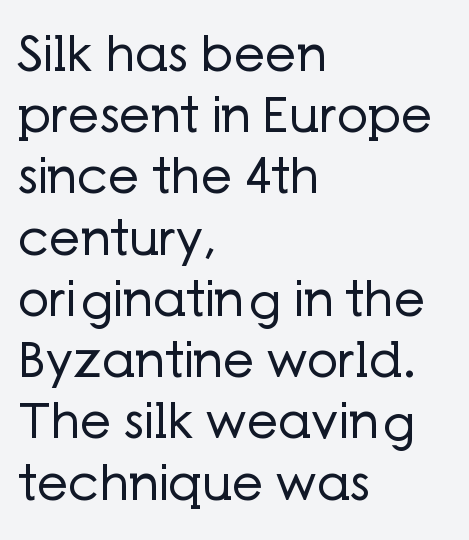
The image shows 49 px regular-weight sans-serif type, upright; set left-aligned, normal line spacing (1.25x), normal letter spacing, not underlined; low stroke contrast and a medium x-height.
